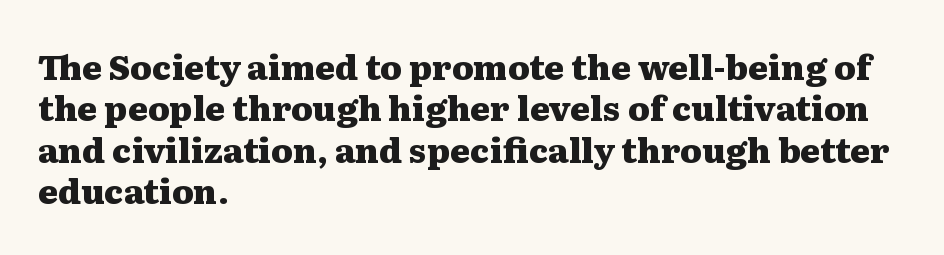
The image shows 34 px heavy, wide serif type, upright; set left-aligned, line spacing 1.22x, normal letter spacing, not underlined; medium stroke contrast and a medium x-height.
